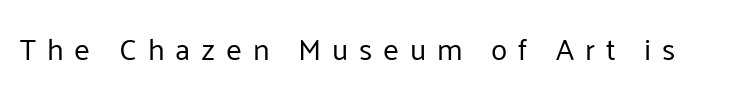
The image shows 30 px regular-weight sans-serif type, upright; set unusually wide letter spacing (+0.36 em), not underlined; low stroke contrast and a medium x-height.
